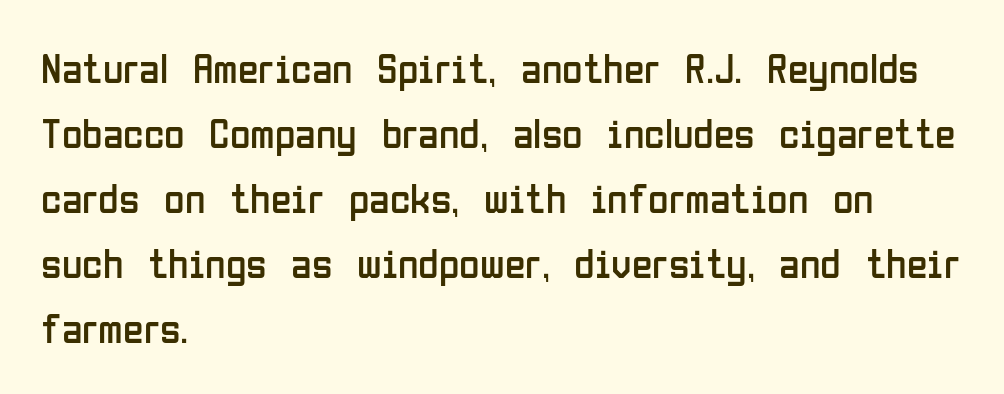
{"serif": "no", "italic": "no", "bold": "no", "weight": "regular", "width": "condensed", "stroke_contrast": "low", "x_height": "medium", "monospaced": "no", "underline": "no", "align": "left", "line_spacing": "normal", "line_spacing_ratio": 1.55, "letter_spacing": "normal", "letter_spacing_em": 0.0, "glyph_px": 42}
